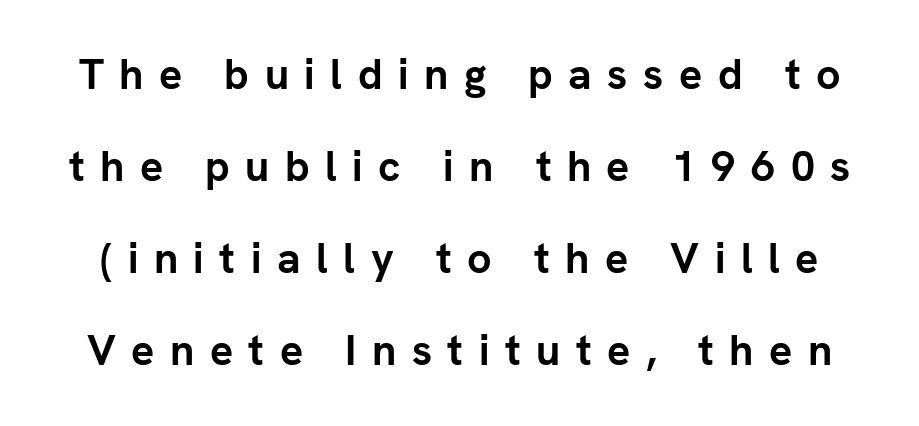
{"serif": "no", "italic": "no", "bold": "yes", "weight": "semibold", "width": "normal", "stroke_contrast": "low", "x_height": "medium", "monospaced": "no", "underline": "no", "line_spacing": "loose", "line_spacing_ratio": 2.14, "letter_spacing": "wide", "letter_spacing_em": 0.36, "glyph_px": 43}
